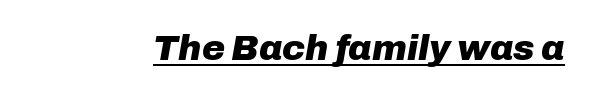
These lines carry a lot of weight — the face is fully bold. A typographer would call this underscored text. Designer's note — italics engaged. Think of a printed novel: that variable character pitch is what you see here. The tracking reads as untouched default to a designer's eye.
